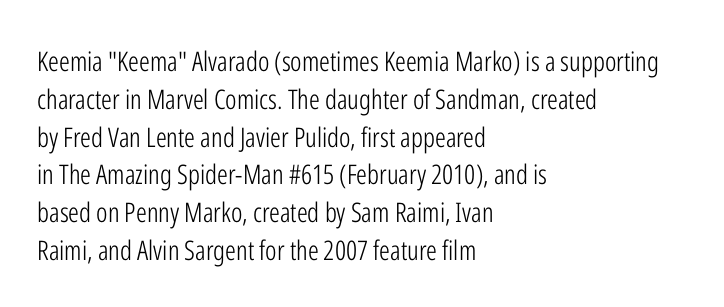
{"italic": "no", "bold": "no", "underline": "no", "align": "left", "line_spacing": "normal", "line_spacing_ratio": 1.4, "letter_spacing": "normal", "letter_spacing_em": 0.0, "glyph_px": 27}
